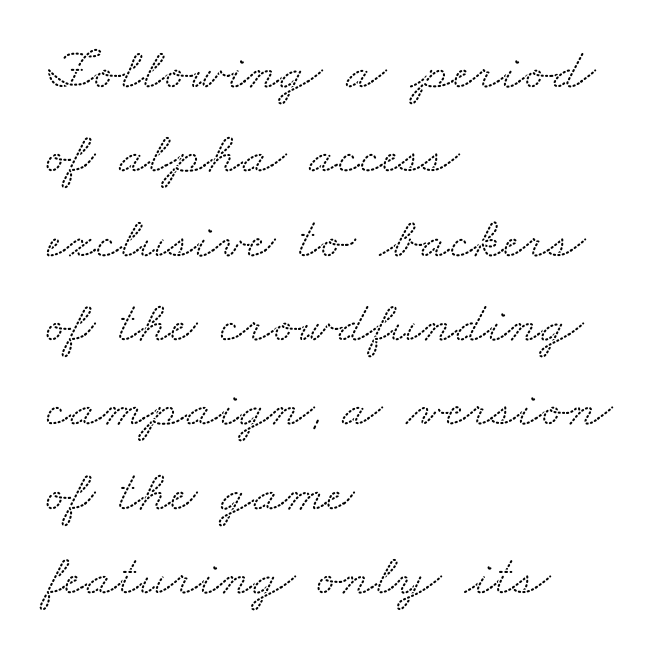
The image shows 59 px wide serif type; set left-aligned, normal line spacing (1.43x), normal letter spacing, not underlined; low stroke contrast and a small x-height.
